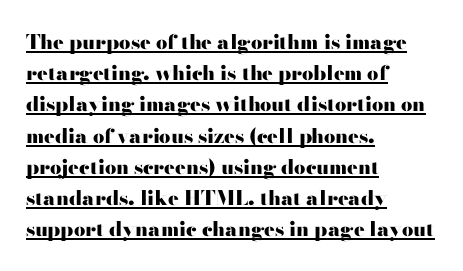
{"italic": "no", "bold": "yes", "underline": "yes", "align": "left", "line_spacing": "normal", "line_spacing_ratio": 1.56, "letter_spacing": "normal", "letter_spacing_em": 0.0, "glyph_px": 20}
